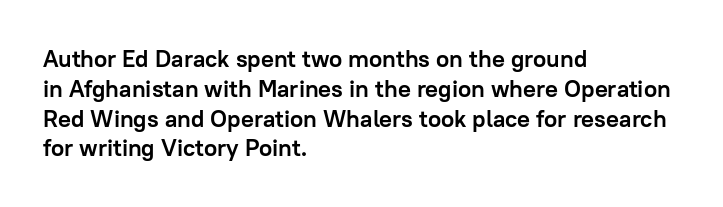
Q: Is the text bold? A: Yes.
Q: Is the text italic (slanted)? A: No, it is upright.
Q: Is the text underlined? A: No.
Q: How is the paragraph aligned? A: Left-aligned.
Q: Is the spacing between letters normal or unusually wide? A: Normal.
